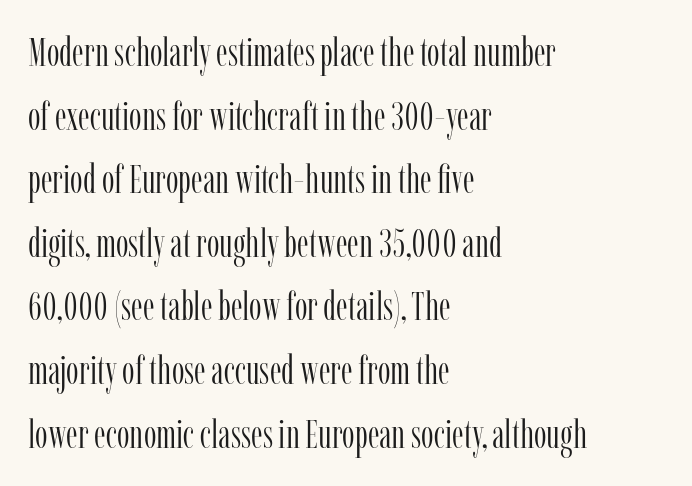
The passage shown is typed in a proportional face where columns would drift. The block of text has a typical density, with ordinary space between rows. The weight tops out at a normal text grade. Each word holds together tightly as a unit, with standard inter-letter gaps.
